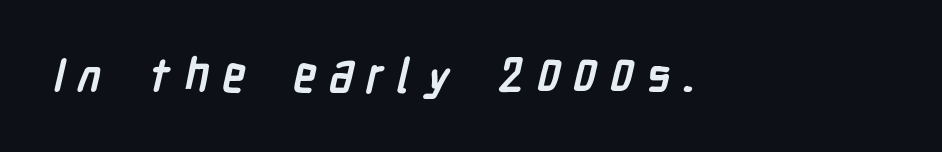
{"serif": "no", "bold": "yes", "weight": "semibold", "width": "condensed", "stroke_contrast": "low", "x_height": "medium", "monospaced": "no", "underline": "no", "letter_spacing": "wide", "letter_spacing_em": 0.28, "glyph_px": 47}
